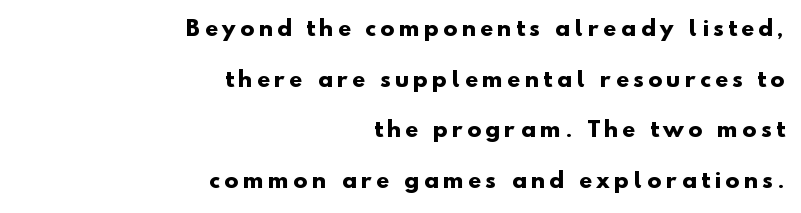
{"bold": "yes", "underline": "no", "align": "right", "line_spacing": "loose", "line_spacing_ratio": 2.41, "letter_spacing": "wide", "letter_spacing_em": 0.22, "glyph_px": 21}
